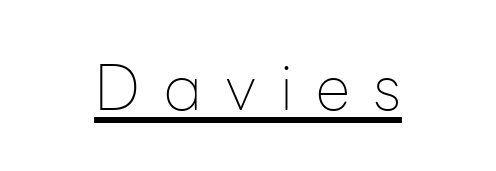
If you drew a line through each stem, it would be perfectly vertical. There is plenty of visible air inserted between adjacent glyphs. Every word sits above its own underline. Is this a fixed-width face? No — the glyphs have proportional, varying widths. Each stroke keeps to a modest, everyday thickness or less. The paragraph has two soft edges and a firm central axis.
